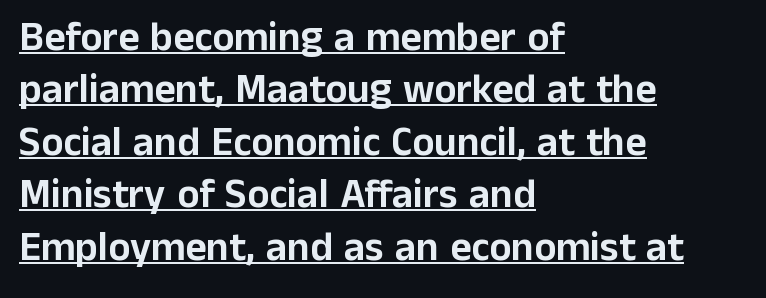
Q: Is the text italic (slanted)? A: No, it is upright.
Q: Is the typeface a serif or a sans-serif typeface? A: Sans-serif.
Q: Is the text underlined? A: Yes.
Q: How is the paragraph aligned? A: Left-aligned.
Q: Is the spacing between letters normal or unusually wide? A: Normal.
Q: Is the spacing between lines tight, normal or loose? A: Normal.
Q: Width (condensed, normal, or wide)? A: Normal.
Q: Stroke contrast? A: Low.
Q: x-height? A: Medium.
Q: Monospaced? A: No.
